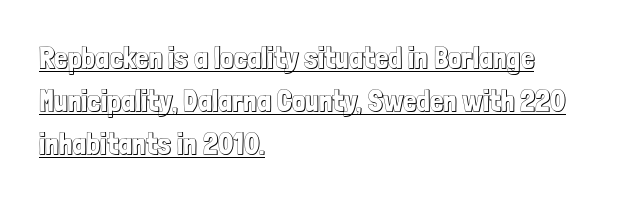
Q: Is the text italic (slanted)? A: No, it is upright.
Q: Is the text underlined? A: Yes.
Q: How is the paragraph aligned? A: Left-aligned.
Q: Is the spacing between letters normal or unusually wide? A: Normal.
Q: Is the spacing between lines tight, normal or loose? A: Normal.
Q: Width (condensed, normal, or wide)? A: Condensed.
Q: x-height? A: Medium.
Q: Monospaced? A: No.
